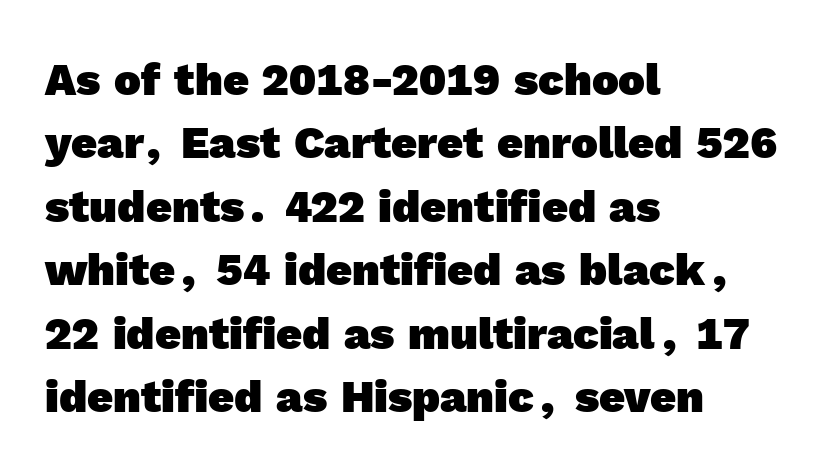
Q: Is the text bold? A: Yes.
Q: Is the typeface a serif or a sans-serif typeface? A: Sans-serif.
Q: Is the text underlined? A: No.
Q: How is the paragraph aligned? A: Left-aligned.
Q: Is the spacing between letters normal or unusually wide? A: Normal.
Q: Is the spacing between lines tight, normal or loose? A: Normal.
Q: Width (condensed, normal, or wide)? A: Normal.
Q: x-height? A: Medium.
Q: Monospaced? A: No.
